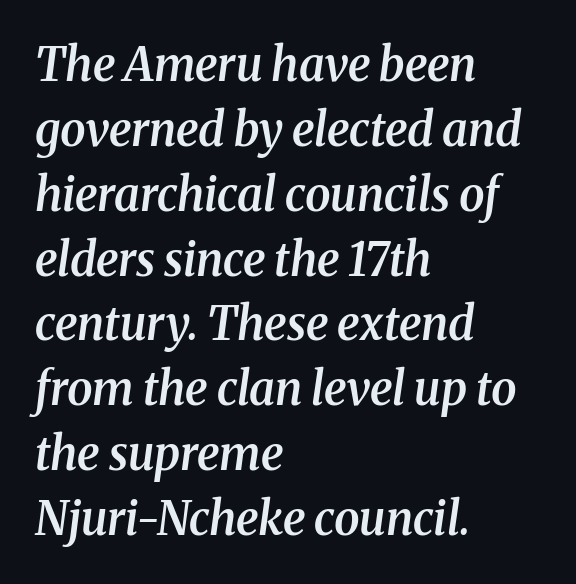
Q: Is the text bold? A: Semi-bold.
Q: Is the text italic (slanted)? A: Yes, it leans right by about 8 degrees.
Q: Is the typeface a serif or a sans-serif typeface? A: Serif.
Q: Is the text underlined? A: No.
Q: How is the paragraph aligned? A: Left-aligned.
Q: Is the spacing between letters normal or unusually wide? A: Normal.
Q: Is the spacing between lines tight, normal or loose? A: Normal.
Q: Width (condensed, normal, or wide)? A: Normal.
Q: Stroke contrast? A: Medium.
Q: x-height? A: Medium.
Q: Monospaced? A: No.
